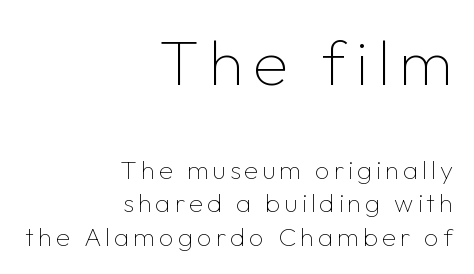
Q: Is the text bold? A: No.
Q: Is the text italic (slanted)? A: No, it is upright.
Q: Is the typeface a serif or a sans-serif typeface? A: Sans-serif.
Q: Is the text underlined? A: No.
Q: How is the paragraph aligned? A: Right-aligned.
Q: Is the spacing between lines tight, normal or loose? A: Normal.
Q: Which block of text is set in a larger size, the first (top) or the second (bottom)? A: The first (top) one.
Q: Width (condensed, normal, or wide)? A: Normal.
Q: Stroke contrast? A: Low.
Q: x-height? A: Medium.
Q: Monospaced? A: No.
